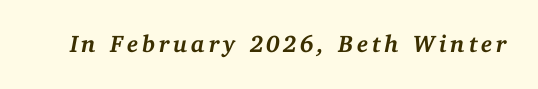
The image shows 24 px bold type, italic (leaning right); set not underlined.
